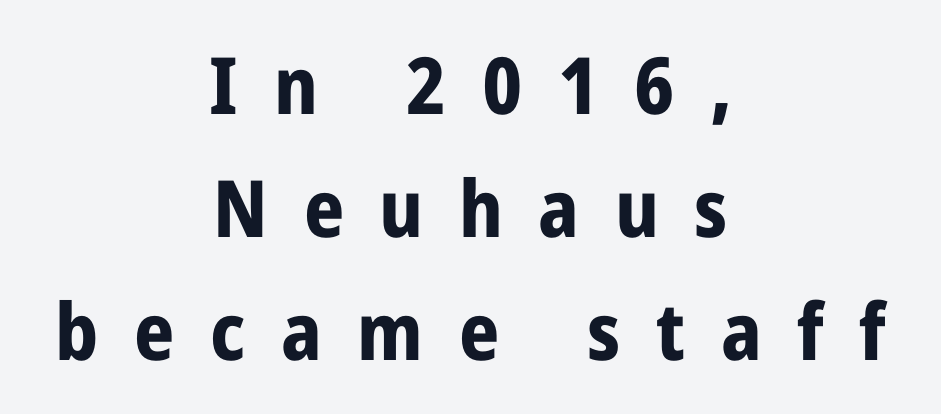
The image shows 79 px bold, condensed sans-serif type, upright; set centered, normal line spacing (1.56x), unusually wide letter spacing (+0.45 em), not underlined; low stroke contrast and a medium x-height.
